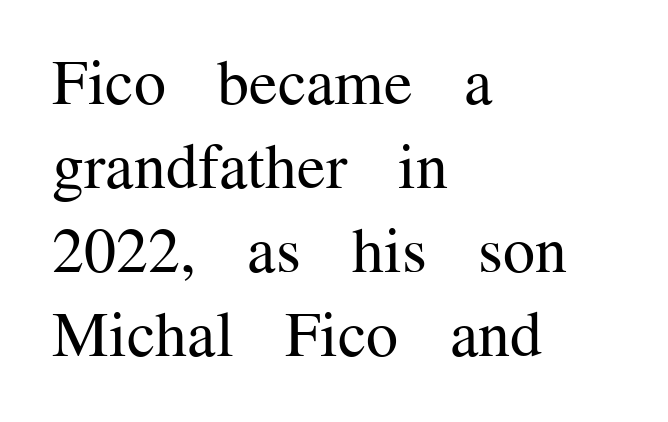
These lines are rendered in a variable-pitch font. Ink coverage per letter is moderate at most. The space beneath each line is pristine and unruled. The glyphs in this specimen are seriffed. What's the leading like? Ordinary, nothing unusual. Do the letters lean? They stand straight.
